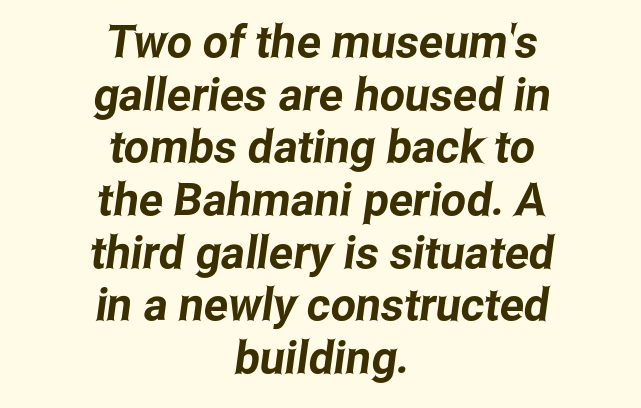
Q: Is the typeface a serif or a sans-serif typeface? A: Sans-serif.
Q: Is the text underlined? A: No.
Q: How is the paragraph aligned? A: Centered.
Q: Is the spacing between letters normal or unusually wide? A: Normal.
Q: Width (condensed, normal, or wide)? A: Condensed.
Q: Stroke contrast? A: Low.
Q: x-height? A: Medium.
Q: Monospaced? A: No.
